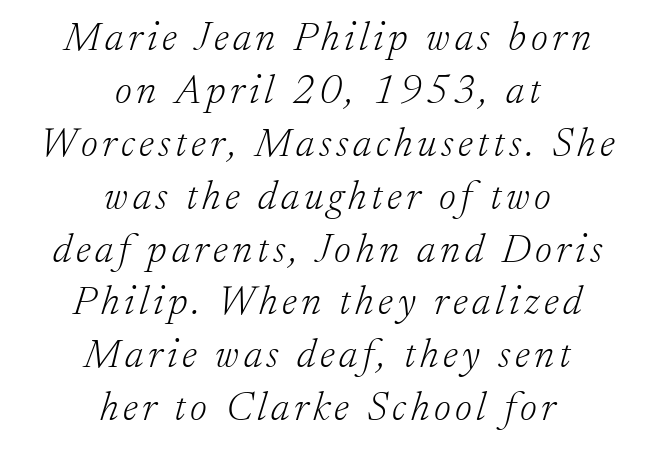
The image shows 41 px light serif type, italic (leaning right); set centered, normal line spacing (1.29x), not underlined; low stroke contrast and a small x-height.
